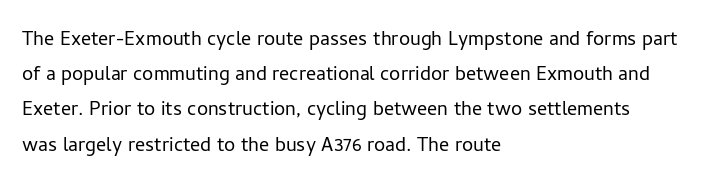
Weight: not bold — regular or lighter. Summary of vertical rhythm: regular, with standard interline spacing. Italic? Not at all — the glyphs are vertical. Words appear dense and cohesive because spacing is normal. Glance below the letters and you will spot only blank space.
